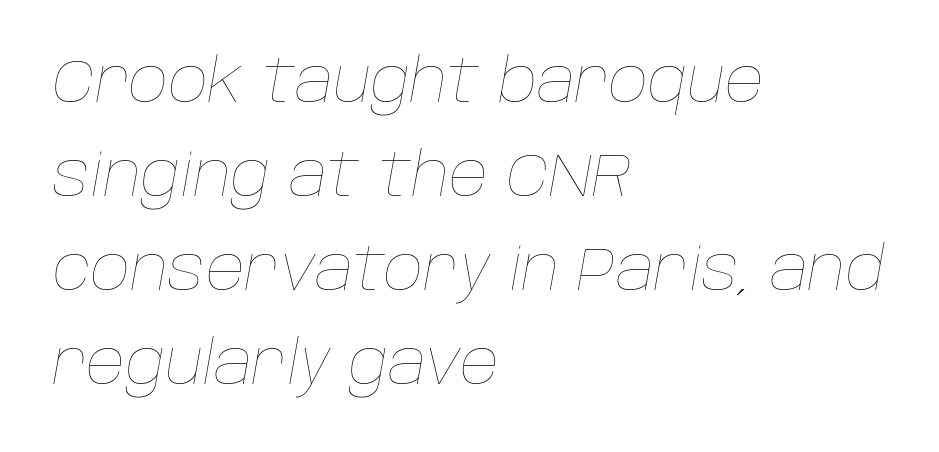
{"italic": "yes", "lean": "right", "slant_degrees": 10, "bold": "no", "weight": "thin", "width": "normal", "stroke_contrast": "low", "x_height": "large", "monospaced": "no", "underline": "no", "align": "left", "line_spacing": "normal", "line_spacing_ratio": 1.54, "letter_spacing": "normal", "letter_spacing_em": 0.0, "glyph_px": 61}
